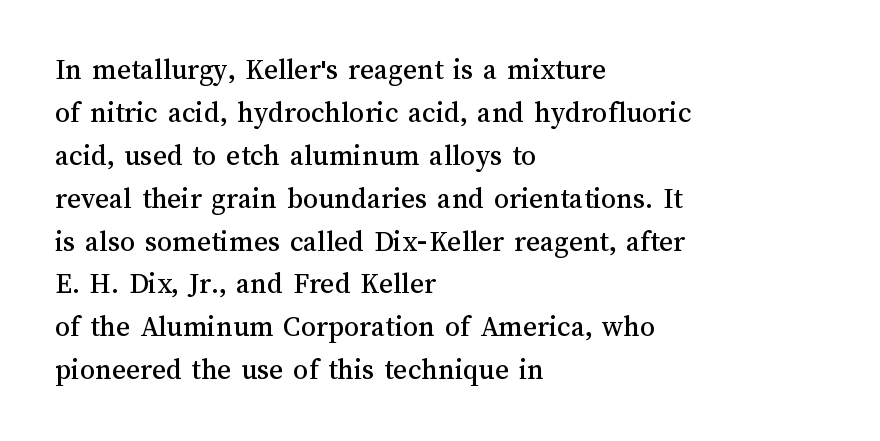
Words float on clear page, feet unadorned. Typeset ragged right — the left edge is the straight one. The lines sit at an ordinary, default distance from one another. Posture: upright roman. Proportional: the letters do not fall into vertical columns.
